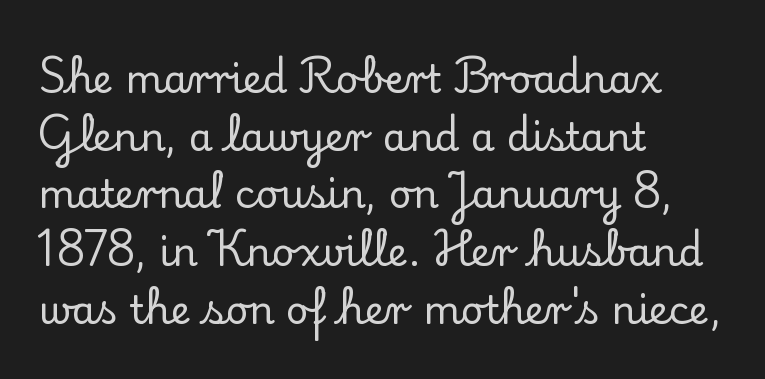
The image shows 39 px serif type, upright; set left-aligned, normal line spacing (1.48x), normal letter spacing, not underlined; low stroke contrast and a small x-height.
